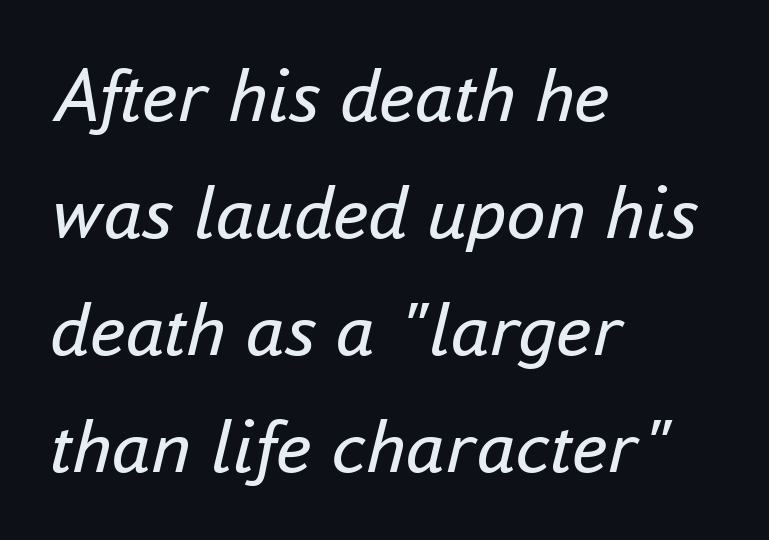
Line spacing here is normal. The string is rendered with underlining switched off. These lines are set flush left with a ragged right edge. Yep, that's italic — everything's leaning. The line texture is even and compact thanks to regular tracking.
